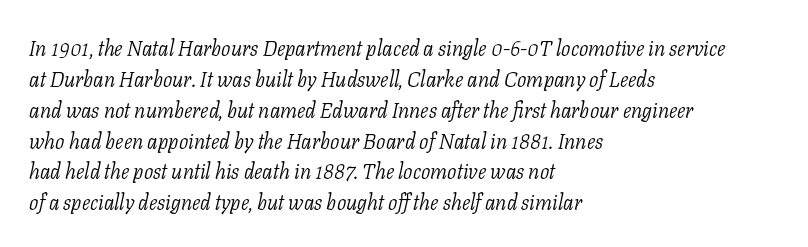
The image shows 21 px text type, italic (leaning right); set left-aligned, normal line spacing (1.47x), normal letter spacing, not underlined.
